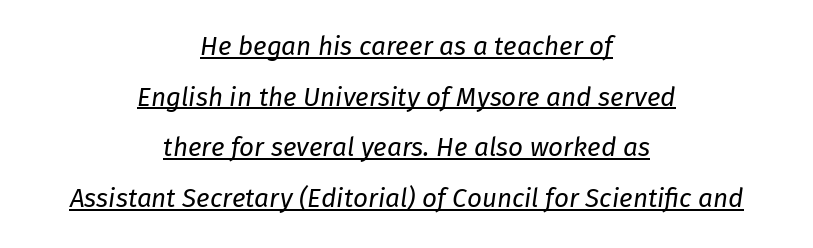
The image shows 26 px text type, italic (leaning right); set centered, loose line spacing (1.95x), normal letter spacing, underlined.
